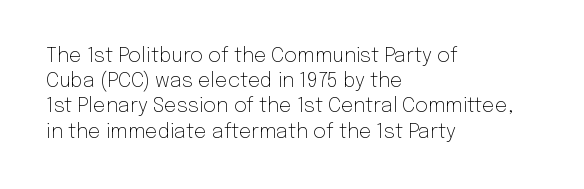
How would I describe the line gaps? Plain and ordinary. Stem width sits at or under what a default text font uses. Posture: straight, roman, zero tilt. Underlining? Definitely not there. How are the letters spaced? Ordinarily, with no added tracking. Alignment: flush left.
